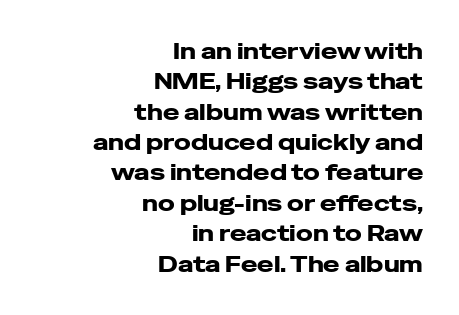
Q: Is the text bold? A: Yes.
Q: Is the text italic (slanted)? A: No, it is upright.
Q: Is the text underlined? A: No.
Q: How is the paragraph aligned? A: Right-aligned.
Q: Is the spacing between letters normal or unusually wide? A: Normal.
Q: Is the spacing between lines tight, normal or loose? A: Normal.
